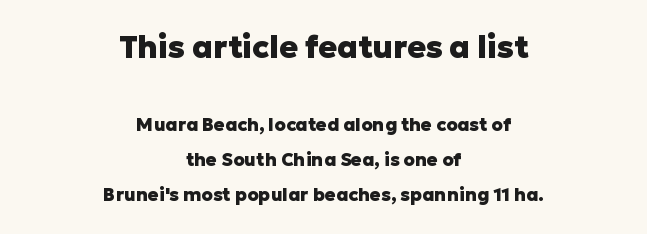
Q: Is the text bold? A: Yes.
Q: Is the text italic (slanted)? A: No, it is upright.
Q: Is the typeface a serif or a sans-serif typeface? A: Sans-serif.
Q: Is the text underlined? A: No.
Q: How is the paragraph aligned? A: Centered.
Q: Is the spacing between letters normal or unusually wide? A: Normal.
Q: Is the spacing between lines tight, normal or loose? A: Loose.
Q: Which block of text is set in a larger size, the first (top) or the second (bottom)? A: The first (top) one.
Q: Width (condensed, normal, or wide)? A: Normal.
Q: Stroke contrast? A: Low.
Q: x-height? A: Medium.
Q: Monospaced? A: No.
